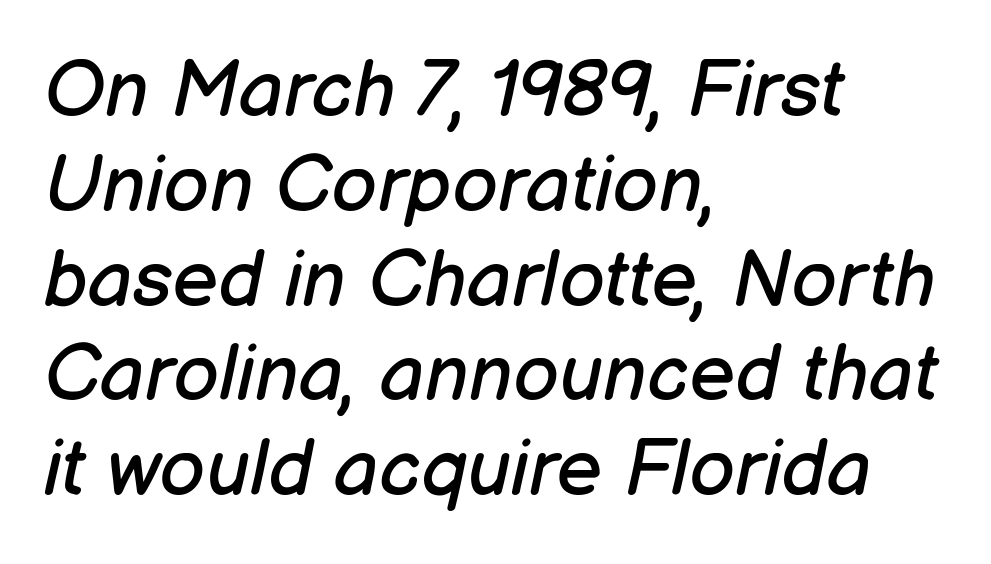
{"italic": "yes", "lean": "right", "slant_degrees": 12, "bold": "no", "weight": "regular", "width": "normal", "stroke_contrast": "low", "x_height": "medium", "monospaced": "no", "underline": "no", "align": "left", "line_spacing_ratio": 1.2, "letter_spacing": "normal", "letter_spacing_em": 0.0, "glyph_px": 79}
